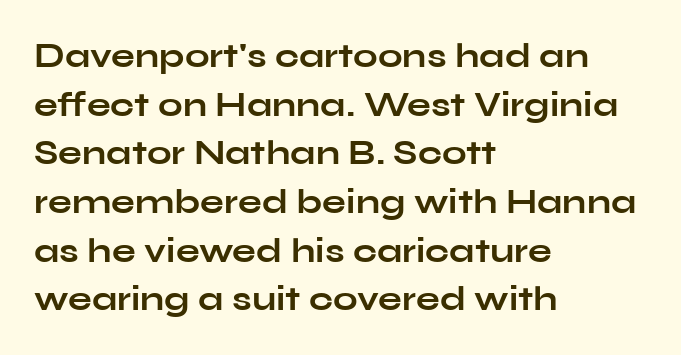
The image shows 35 px bold, wide sans-serif type, upright; set left-aligned, normal line spacing (1.39x), normal letter spacing, not underlined; low stroke contrast and a medium x-height.
